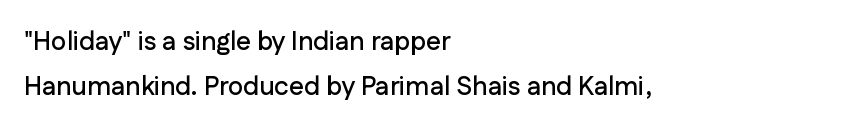
This is roman type, the default non-slanted kind. Observe the ordinary spacing: letters are neighbours, not strangers. Any mark beneath the type? The region is blank. Reading down the block, your eye returns to a fixed left position each line.
